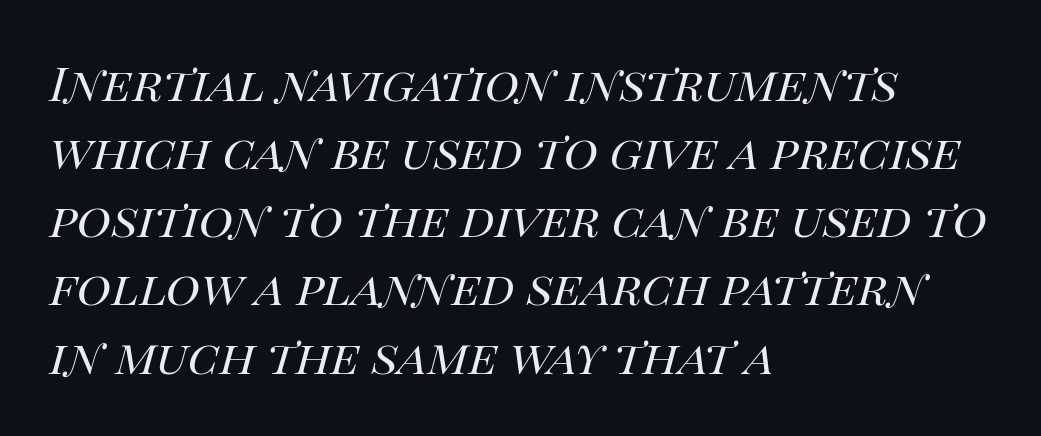
Q: Is the text bold? A: No.
Q: Is the text italic (slanted)? A: Yes, it leans right by about 14 degrees.
Q: Is the text underlined? A: No.
Q: How is the paragraph aligned? A: Left-aligned.
Q: Is the spacing between letters normal or unusually wide? A: Normal.
Q: Is the spacing between lines tight, normal or loose? A: Normal.
Q: Width (condensed, normal, or wide)? A: Normal.
Q: Stroke contrast? A: High.
Q: x-height? A: Large.
Q: Monospaced? A: No.
